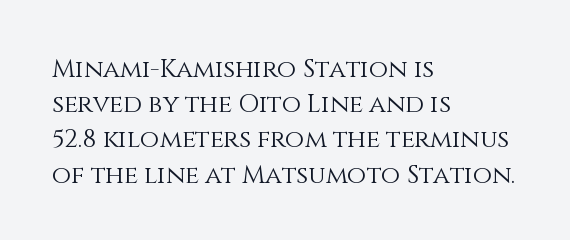
Q: Is the text bold? A: No.
Q: Is the text italic (slanted)? A: No, it is upright.
Q: Is the text underlined? A: No.
Q: How is the paragraph aligned? A: Left-aligned.
Q: Is the spacing between letters normal or unusually wide? A: Normal.
Q: Is the spacing between lines tight, normal or loose? A: Normal.
